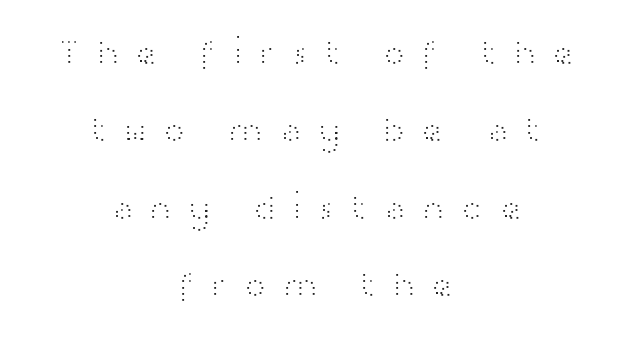
{"serif": "no", "italic": "no", "bold": "no", "weight": "light", "width": "wide", "stroke_contrast": "high", "x_height": "medium", "monospaced": "no", "underline": "no", "align": "center", "line_spacing": "loose", "line_spacing_ratio": 2.09, "letter_spacing": "wide", "letter_spacing_em": 0.38, "glyph_px": 37}
